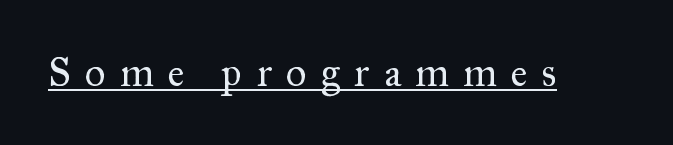
The image shows 40 px regular-weight serif type, upright; set unusually wide letter spacing (+0.36 em), underlined; medium stroke contrast and a small x-height.
